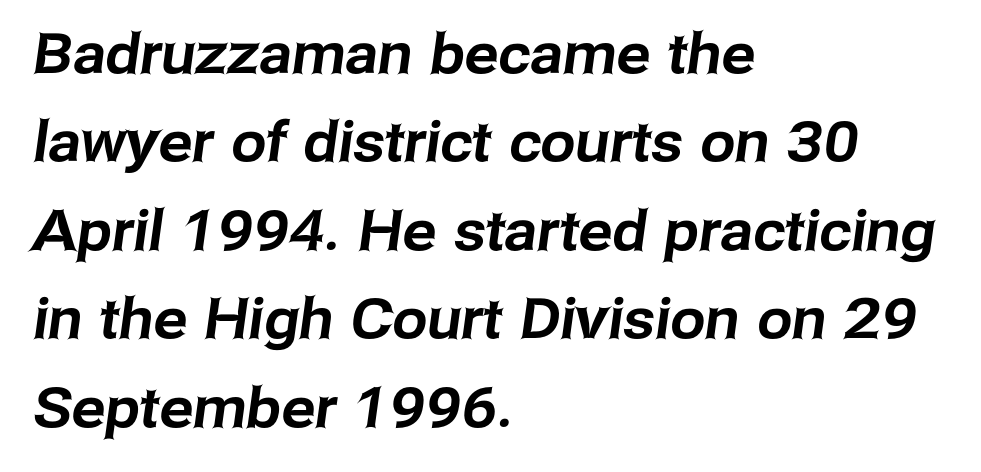
Letters rest on an invisible, unmarked baseline. Line spacing here is normal. The setting favours the left margin, as ordinary paragraphs usually do. Default kerning and tracking; the words read as compact shapes.
